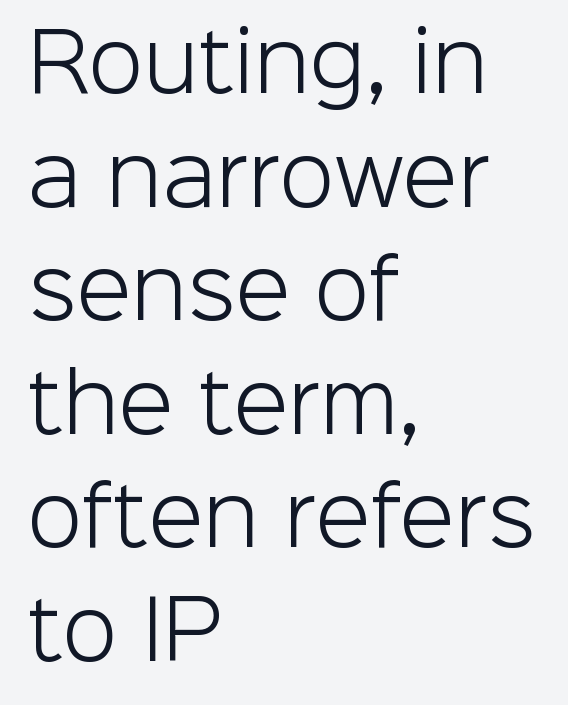
Note: no serifs on the glyphs. Honestly, there is no underline to notice here at all. Tall strokes in this sample are plumb rather than angled. In terms of leading, this rendering sits right in the middle.
